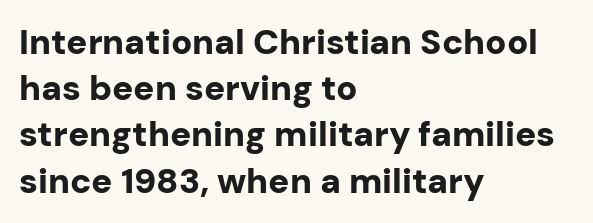
Q: Is the text bold? A: Yes.
Q: Is the text italic (slanted)? A: No, it is upright.
Q: Is the typeface a serif or a sans-serif typeface? A: Sans-serif.
Q: Is the text underlined? A: No.
Q: How is the paragraph aligned? A: Left-aligned.
Q: Is the spacing between letters normal or unusually wide? A: Normal.
Q: Is the spacing between lines tight, normal or loose? A: Normal.
Q: Width (condensed, normal, or wide)? A: Normal.
Q: Stroke contrast? A: Low.
Q: x-height? A: Medium.
Q: Monospaced? A: No.
